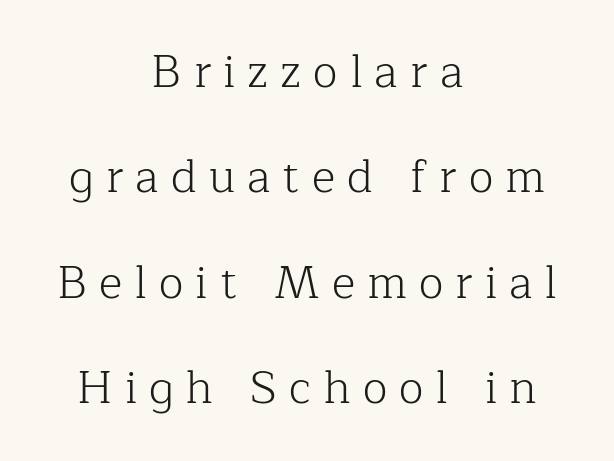
Q: Is the text bold? A: No.
Q: Is the text italic (slanted)? A: No, it is upright.
Q: Is the typeface a serif or a sans-serif typeface? A: Serif.
Q: Is the text underlined? A: No.
Q: How is the paragraph aligned? A: Centered.
Q: Is the spacing between letters normal or unusually wide? A: Unusually wide.
Q: Is the spacing between lines tight, normal or loose? A: Loose.
Q: Width (condensed, normal, or wide)? A: Normal.
Q: Stroke contrast? A: Low.
Q: x-height? A: Medium.
Q: Monospaced? A: No.
